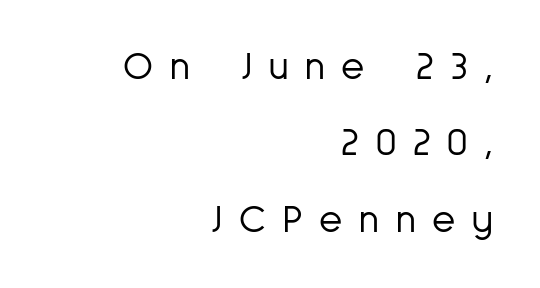
Horizontal alignment here is rightward, an uncommon choice for prose. Does the leading feel generous? Absolutely, it's lavish. No feet cap the strokes, marking this as sans-serif type. If you drew a line through each stem, it would be perfectly vertical. The cut favours lightness, reaching ordinary text weight at its darkest.
